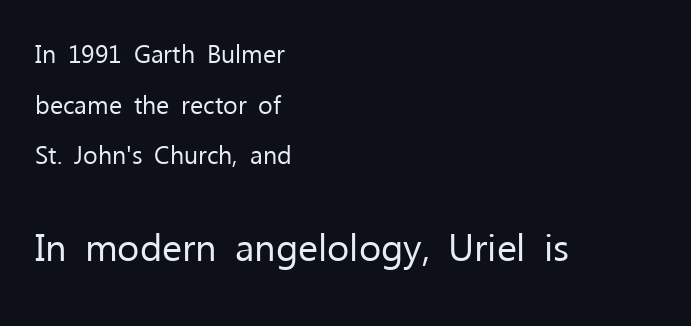
The image shows 38 px regular-weight sans-serif type, upright; set left-aligned, loose line spacing (2.03x), normal letter spacing, not underlined; the second (bottom) block is 1.52x larger; low stroke contrast and a medium x-height.
